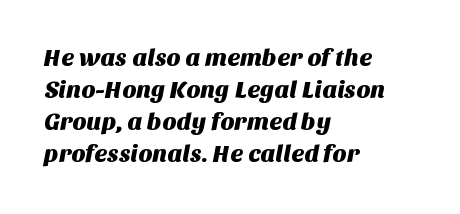
The image shows 24 px text type; set left-aligned, normal line spacing (1.34x), normal letter spacing, not underlined.
